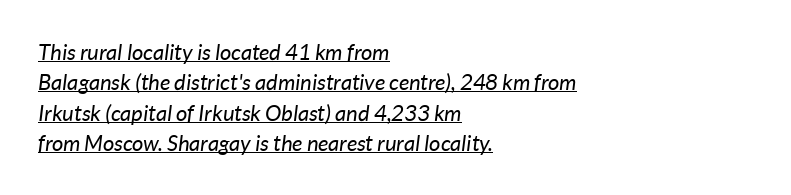
{"italic": "yes", "lean": "right", "slant_degrees": 7, "bold": "no", "underline": "yes", "align": "left", "line_spacing": "normal", "line_spacing_ratio": 1.38, "letter_spacing": "normal", "letter_spacing_em": 0.0, "glyph_px": 22}
